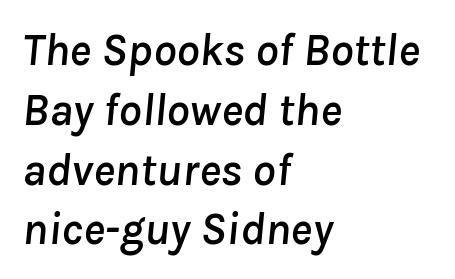
The image shows 46 px text type, italic (leaning right); set left-aligned, normal line spacing (1.3x), normal letter spacing, not underlined; low stroke contrast and a medium x-height.
